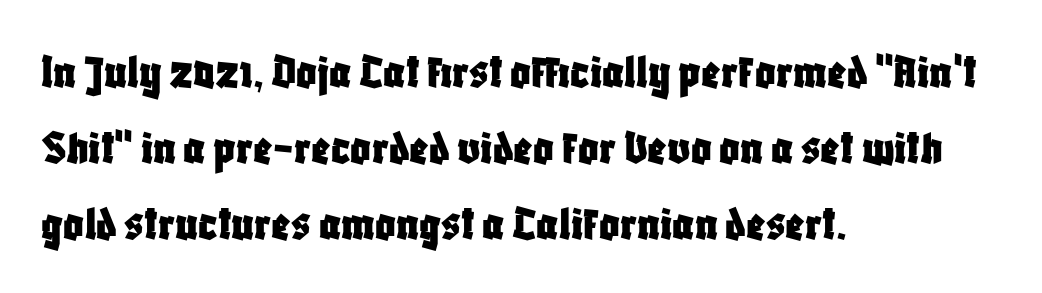
The image shows 50 px condensed sans-serif type, upright; set left-aligned, normal line spacing (1.52x), normal letter spacing, not underlined; low stroke contrast and a large x-height.
